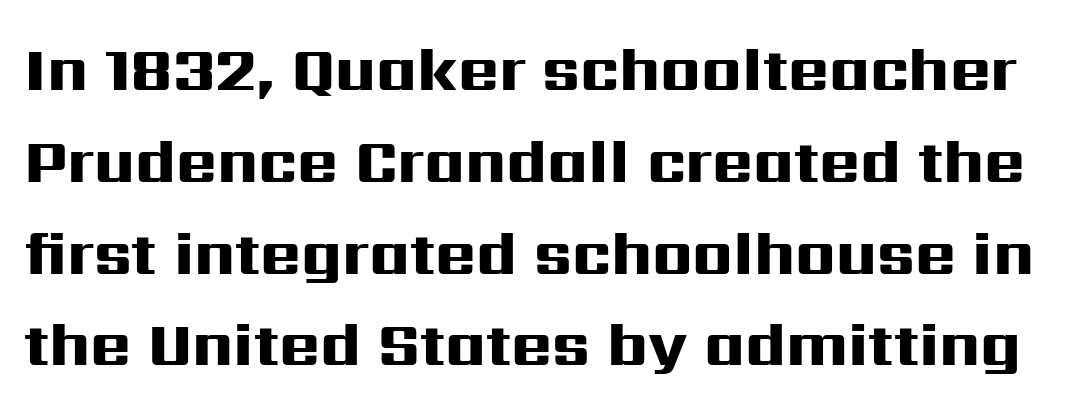
Type style note: lacks serifs. Unmarked baselines from the first word to the last. Each new line begins a customary step beneath the previous one. Tracking value appears to be zero — textbook default spacing. Character widths vary here, with narrow letters taking less room than wide ones. The font is running at its bold setting.
